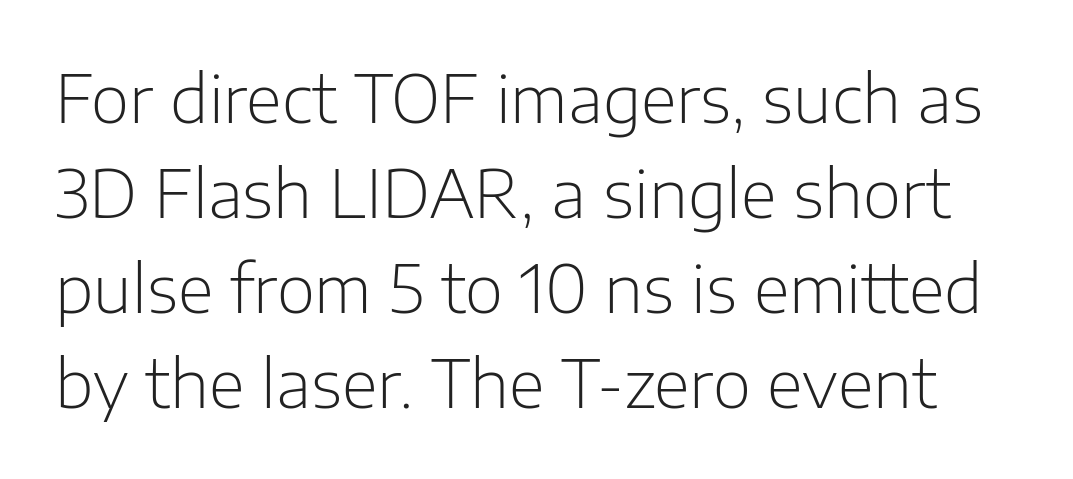
The image shows 66 px light sans-serif type, upright; set normal line spacing (1.44x), normal letter spacing, not underlined; low stroke contrast and a medium x-height.
